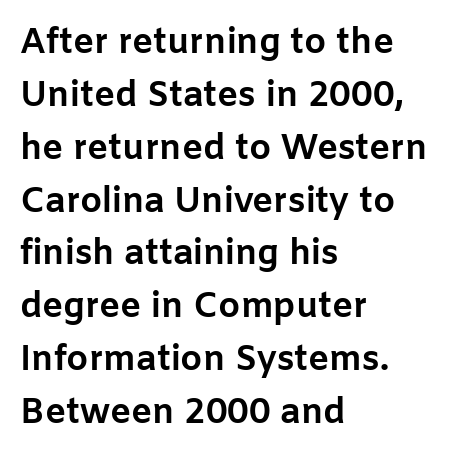
Ordinary non-slanted type is in use. The specimen omits any rule beneath the text block's lines. The typesetting leans heavy: a genuine bold. The letterforms sit shoulder to shoulder at normal distance. The face used here is proportionally spaced, like ordinary book or web type. In CSS terms this would be text-align: left.
